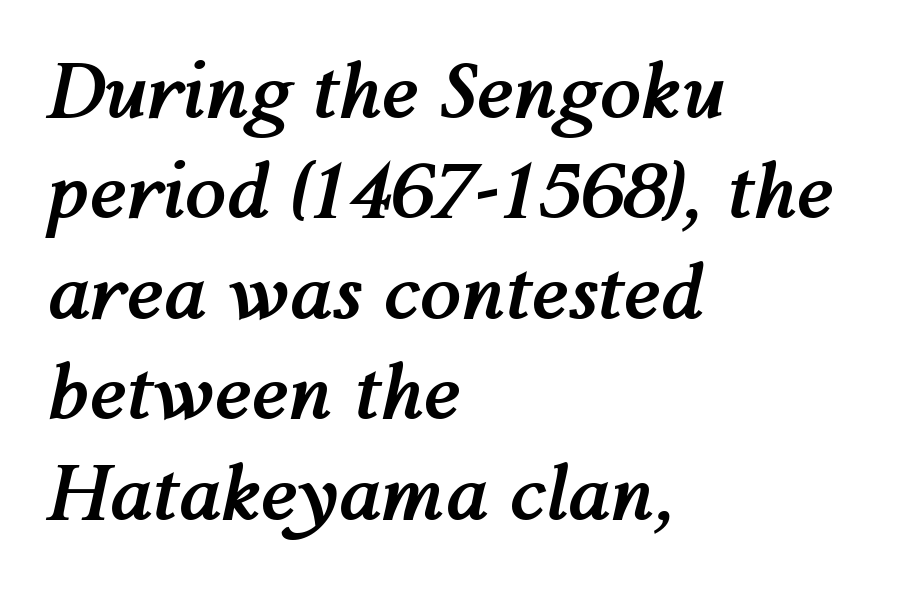
The image shows 75 px semibold type, italic (leaning right); set left-aligned, normal line spacing (1.34x), normal letter spacing, not underlined; medium stroke contrast and a medium x-height.
